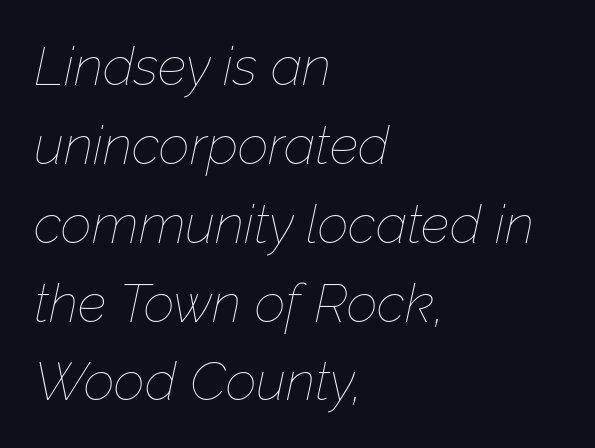
The image shows 54 px thin type, italic (leaning right); set left-aligned, normal line spacing (1.46x), normal letter spacing, not underlined; low stroke contrast and a medium x-height.
